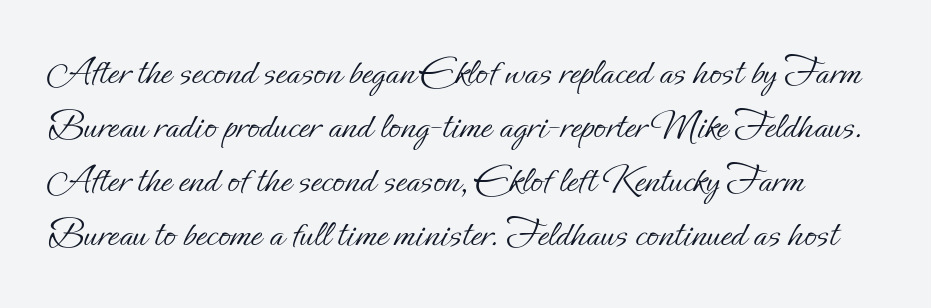
{"bold": "no", "weight": "light", "width": "normal", "stroke_contrast": "low", "x_height": "small", "monospaced": "no", "underline": "no", "line_spacing": "normal", "line_spacing_ratio": 1.35, "letter_spacing": "normal", "letter_spacing_em": 0.0, "glyph_px": 40}
